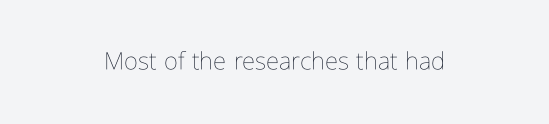
The image shows 24 px text type, upright; set centered, normal letter spacing, not underlined.
